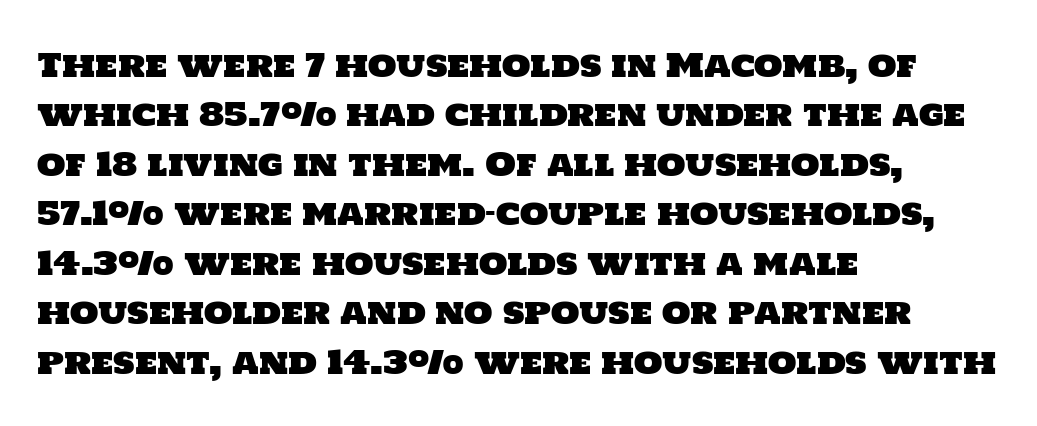
Q: Is the typeface a serif or a sans-serif typeface? A: Sans-serif.
Q: Is the text underlined? A: No.
Q: How is the paragraph aligned? A: Left-aligned.
Q: Is the spacing between letters normal or unusually wide? A: Normal.
Q: Is the spacing between lines tight, normal or loose? A: Normal.
Q: Width (condensed, normal, or wide)? A: Normal.
Q: Stroke contrast? A: Low.
Q: x-height? A: Large.
Q: Monospaced? A: No.
